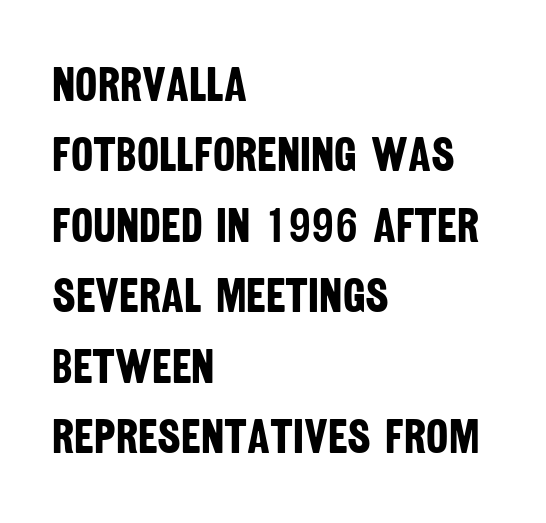
Looks like regular typesetting: each glyph gets only the width it needs. Decoration check: the copy has no underline. This rendering uses left alignment, leaving the right contour irregular. Rows of type keep a routine distance in the vertical direction.
